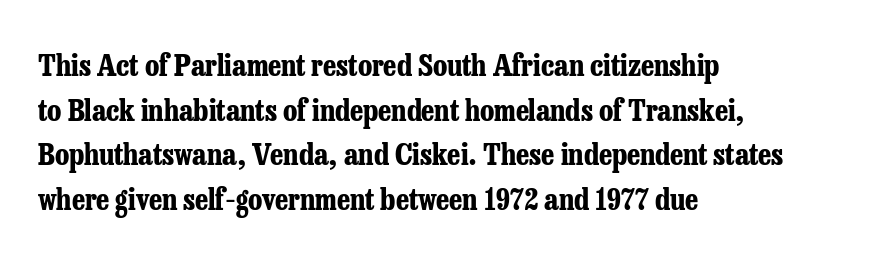
The letterforms sit shoulder to shoulder at normal distance. Only glyphs here, with clear space below each row. Does the leading feel generous? No, just average. Caption: multi-line text, flush left, ragged right. If you drew a line through each stem, it would be perfectly vertical.
